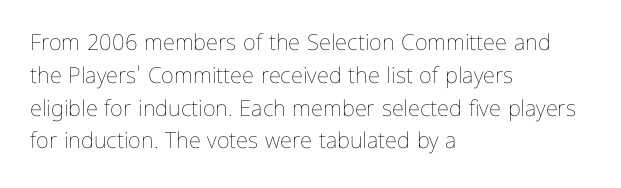
Q: Is the text bold? A: No.
Q: Is the text italic (slanted)? A: No, it is upright.
Q: Is the text underlined? A: No.
Q: How is the paragraph aligned? A: Left-aligned.
Q: Is the spacing between letters normal or unusually wide? A: Normal.
Q: Is the spacing between lines tight, normal or loose? A: Normal.
